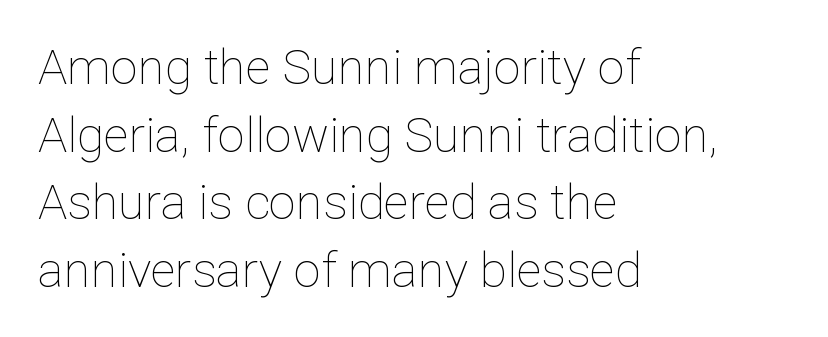
Leftover space on each line is placed entirely after the last word. A roman cut, with each character standing at attention. Nothing unusual about the tracking: characters are spaced as the font intends. Rule under the text: the space is simply empty. You could not count columns in this text — the font is proportionally spaced.
